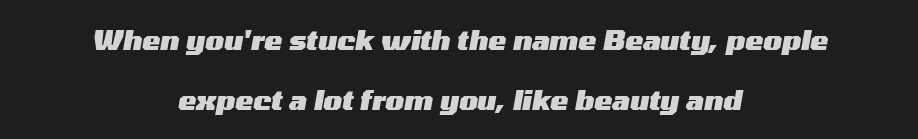
Q: Is the text bold? A: Yes.
Q: Is the text italic (slanted)? A: Yes, it leans right by about 10 degrees.
Q: Is the text underlined? A: No.
Q: How is the paragraph aligned? A: Centered.
Q: Is the spacing between letters normal or unusually wide? A: Normal.
Q: Is the spacing between lines tight, normal or loose? A: Loose.
